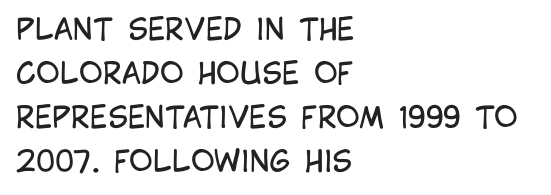
The image shows 29 px regular-weight, condensed sans-serif type, upright; set left-aligned, normal line spacing (1.52x), normal letter spacing, not underlined; low stroke contrast and a large x-height.
